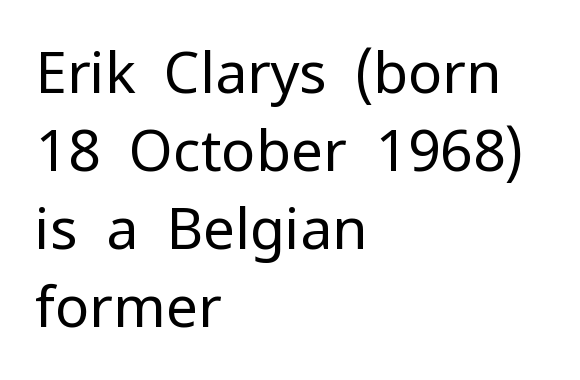
Q: Is the text bold? A: No.
Q: Is the text italic (slanted)? A: No, it is upright.
Q: Is the typeface a serif or a sans-serif typeface? A: Sans-serif.
Q: Is the text underlined? A: No.
Q: How is the paragraph aligned? A: Left-aligned.
Q: Is the spacing between letters normal or unusually wide? A: Normal.
Q: Is the spacing between lines tight, normal or loose? A: Normal.
Q: Width (condensed, normal, or wide)? A: Normal.
Q: Stroke contrast? A: Low.
Q: x-height? A: Medium.
Q: Monospaced? A: No.
